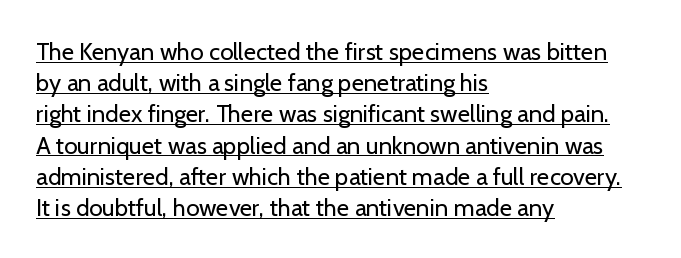
{"italic": "no", "bold": "no", "underline": "yes", "align": "left", "line_spacing": "normal", "line_spacing_ratio": 1.3, "letter_spacing": "normal", "letter_spacing_em": 0.0, "glyph_px": 24}
